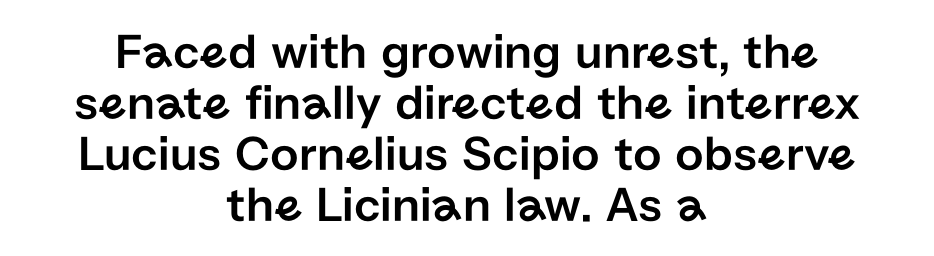
The image shows 50 px sans-serif type, upright; set centered, tight line spacing (1.02x), normal letter spacing, not underlined; low stroke contrast and a medium x-height.
